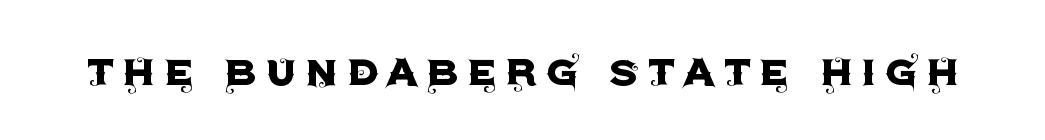
Unlike a traditional serif, this face leaves its strokes unadorned. The space beneath each line is pristine and unruled. The font's upright variant was chosen for this text. These lines are rendered in a variable-pitch font.
